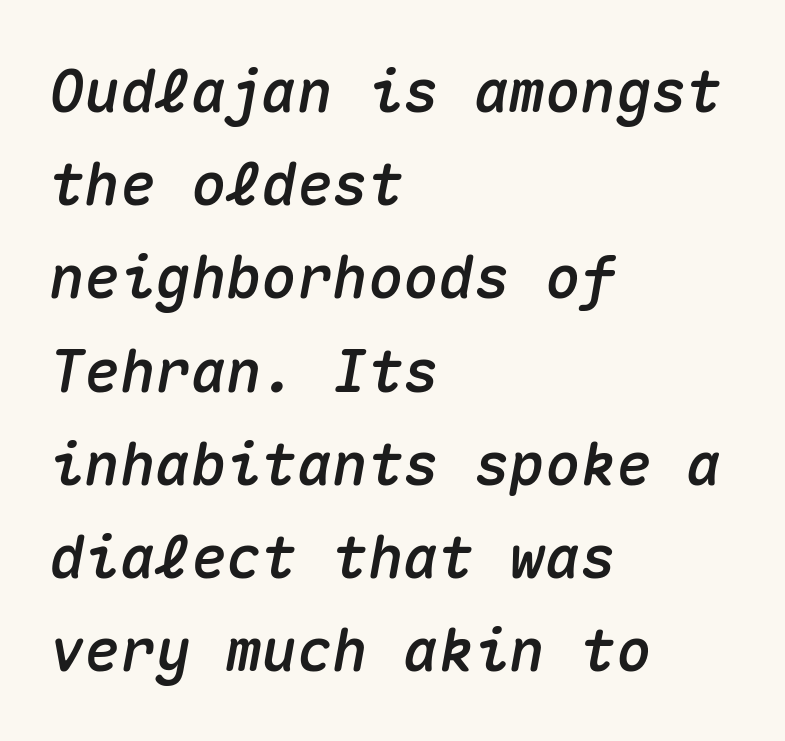
{"italic": "yes", "lean": "right", "slant_degrees": 10, "width": "normal", "stroke_contrast": "medium", "x_height": "medium", "monospaced": "yes", "underline": "no", "align": "left", "line_spacing": "normal", "line_spacing_ratio": 1.58, "letter_spacing": "normal", "letter_spacing_em": 0.0, "glyph_px": 59}
